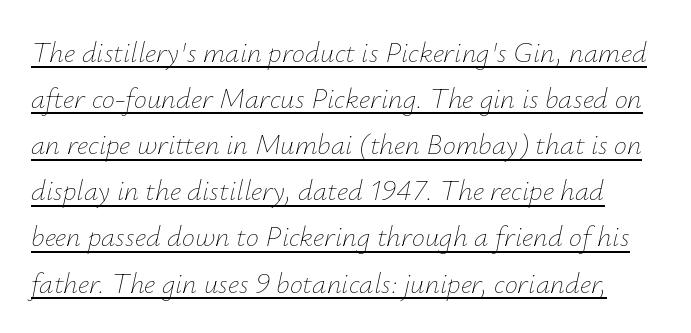
The image shows 29 px thin type, italic (leaning right); set normal line spacing (1.59x), normal letter spacing, underlined; low stroke contrast and a small x-height.
